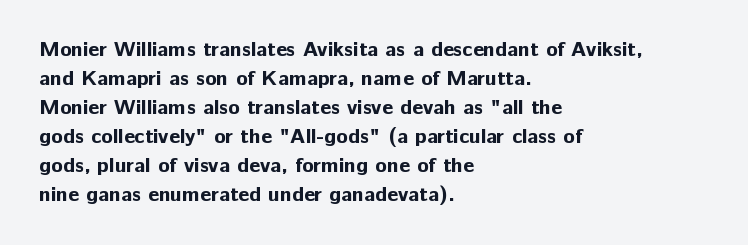
{"italic": "no", "bold": "yes", "underline": "no", "align": "left", "line_spacing": "normal", "line_spacing_ratio": 1.38, "letter_spacing": "normal", "letter_spacing_em": 0.0, "glyph_px": 21}
